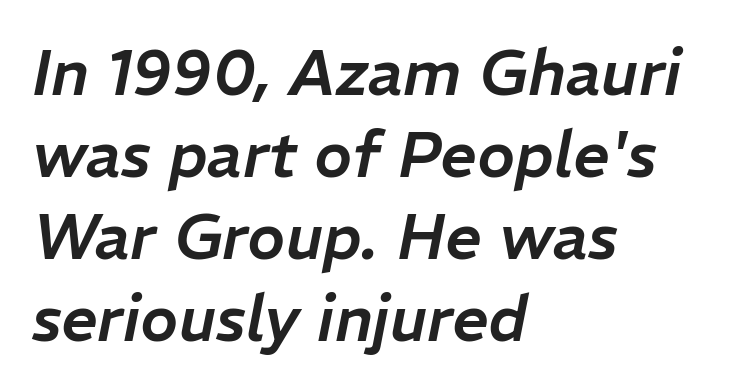
{"italic": "yes", "lean": "right", "slant_degrees": 11, "width": "normal", "stroke_contrast": "low", "x_height": "medium", "monospaced": "no", "underline": "no", "align": "left", "line_spacing": "normal", "line_spacing_ratio": 1.28, "letter_spacing": "normal", "letter_spacing_em": 0.0, "glyph_px": 64}
